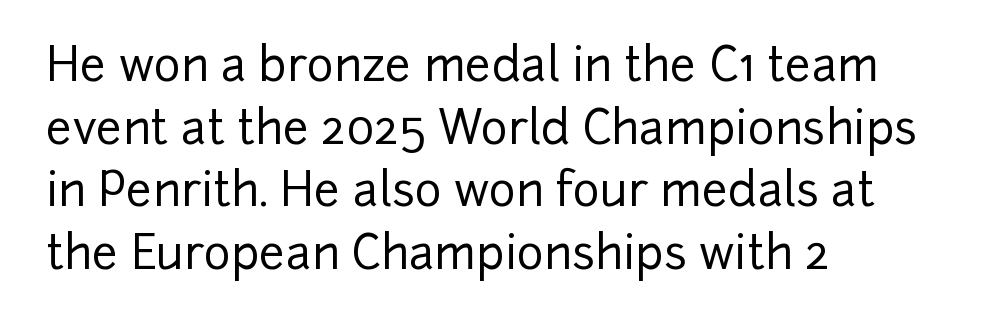
Nothing unusual about the tracking: characters are spaced as the font intends. In terms of leading, this rendering sits right in the middle. The passage shown is typed in a proportional face where columns would drift. When letters stand straight like this, we call the style roman or upright. Leftover space on each line is placed entirely after the last word. Underlining? Definitely not there.
